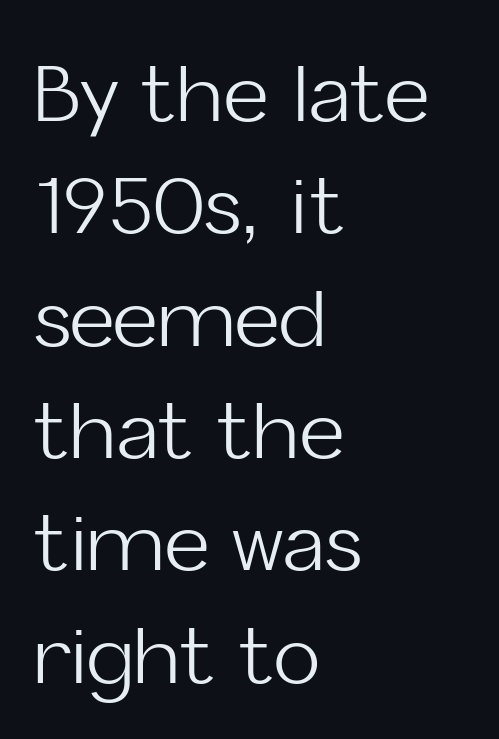
All the whitespace from short lines collects on the right. Upright lettering throughout. Letterform terminals end flat and unadorned throughout the passage. These glyphs show unthickened strokes, regular width or finer.
